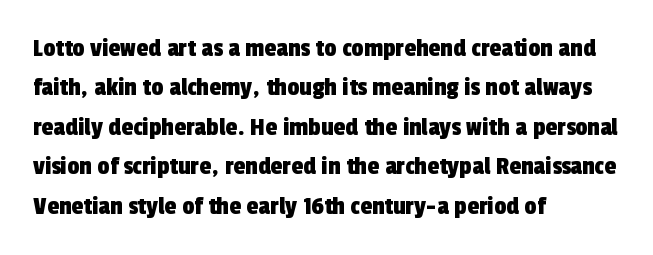
{"underline": "no", "align": "left", "line_spacing": "normal", "line_spacing_ratio": 1.46, "letter_spacing": "normal", "letter_spacing_em": 0.0, "glyph_px": 27}
